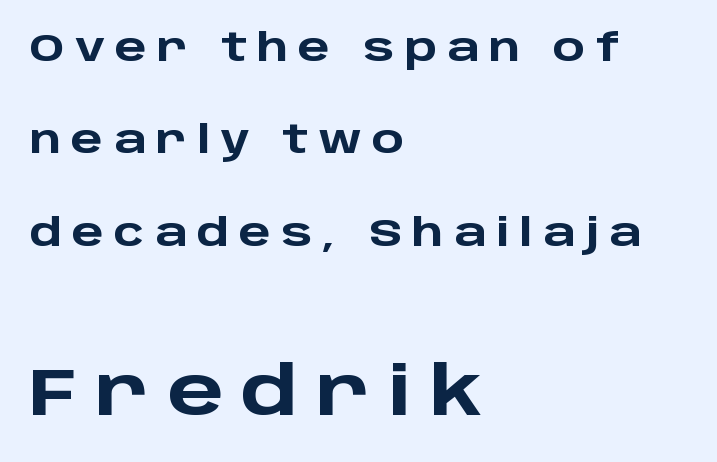
Q: Is the text bold? A: Yes.
Q: Is the text italic (slanted)? A: No, it is upright.
Q: Is the typeface a serif or a sans-serif typeface? A: Sans-serif.
Q: Is the text underlined? A: No.
Q: How is the paragraph aligned? A: Left-aligned.
Q: Is the spacing between letters normal or unusually wide? A: Unusually wide.
Q: Is the spacing between lines tight, normal or loose? A: Loose.
Q: Which block of text is set in a larger size, the first (top) or the second (bottom)? A: The second (bottom) one.
Q: Width (condensed, normal, or wide)? A: Wide.
Q: Stroke contrast? A: Low.
Q: x-height? A: Large.
Q: Monospaced? A: No.
